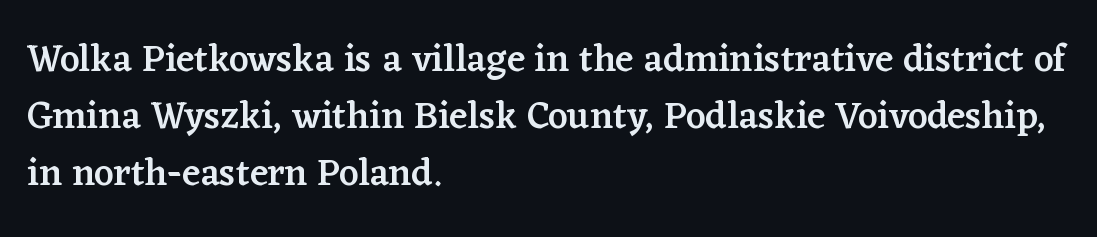
Q: Is the text bold? A: Semi-bold.
Q: Is the text italic (slanted)? A: No, it is upright.
Q: Is the typeface a serif or a sans-serif typeface? A: Serif.
Q: Is the text underlined? A: No.
Q: How is the paragraph aligned? A: Left-aligned.
Q: Is the spacing between letters normal or unusually wide? A: Normal.
Q: Is the spacing between lines tight, normal or loose? A: Normal.
Q: Width (condensed, normal, or wide)? A: Normal.
Q: Stroke contrast? A: Low.
Q: x-height? A: Medium.
Q: Monospaced? A: No.
